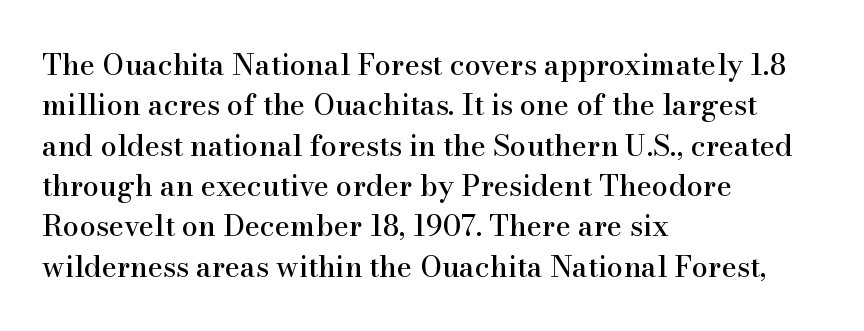
Teacher's note: observe the even left margin — that is flush-left alignment. These lines are rendered in a variable-pitch font. What stands out about the letter spacing? Nothing — it is the standard amount. This block has exactly the height ordinary leading produces. To sum up the face: it has serifs.
